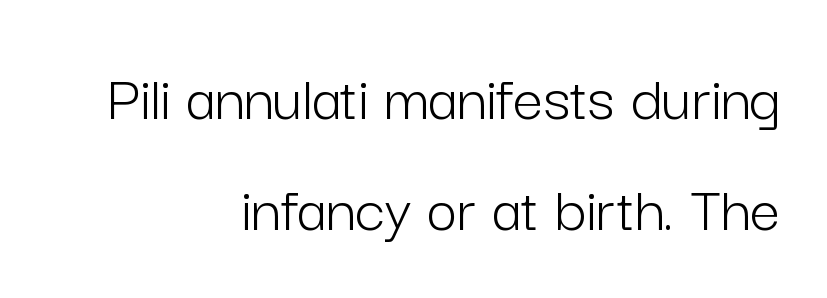
{"serif": "no", "italic": "no", "bold": "no", "weight": "light", "width": "normal", "stroke_contrast": "low", "x_height": "medium", "monospaced": "no", "underline": "no", "align": "right", "line_spacing": "normal", "line_spacing_ratio": 1.66, "letter_spacing": "normal", "letter_spacing_em": 0.0, "glyph_px": 67}
